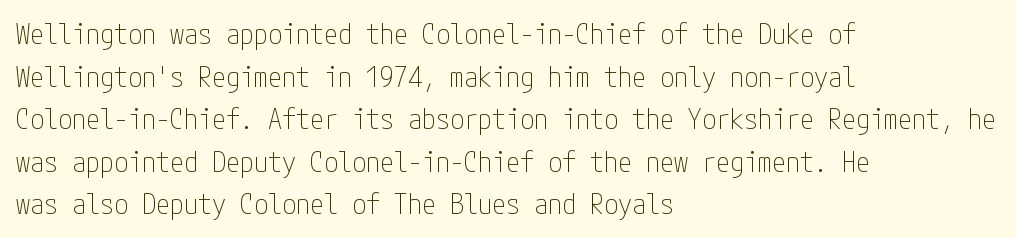
{"serif": "no", "italic": "no", "bold": "no", "weight": "thin", "width": "condensed", "stroke_contrast": "low", "x_height": "medium", "underline": "no", "align": "left", "line_spacing": "normal", "line_spacing_ratio": 1.52, "letter_spacing": "normal", "letter_spacing_em": 0.0, "glyph_px": 28}
